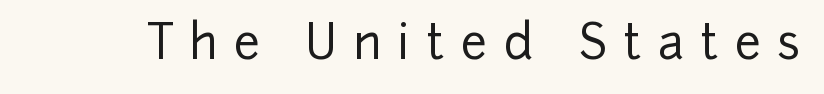
Each letter's strokes conclude bluntly, with no projecting serifs. This is the regular roman posture of the typeface. The tracking reads as deliberately expanded to a designer's eye. Underline: absent. Each letter keeps its own natural width here, so spacing adapts to shape.
